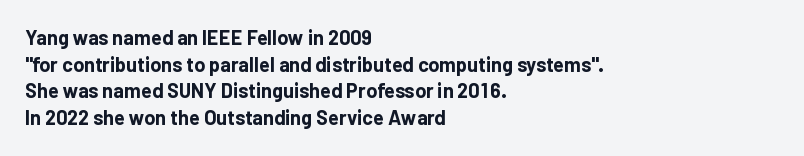
{"italic": "no", "bold": "yes", "underline": "no", "align": "left", "line_spacing": "normal", "line_spacing_ratio": 1.33, "letter_spacing": "normal", "letter_spacing_em": 0.0, "glyph_px": 20}
